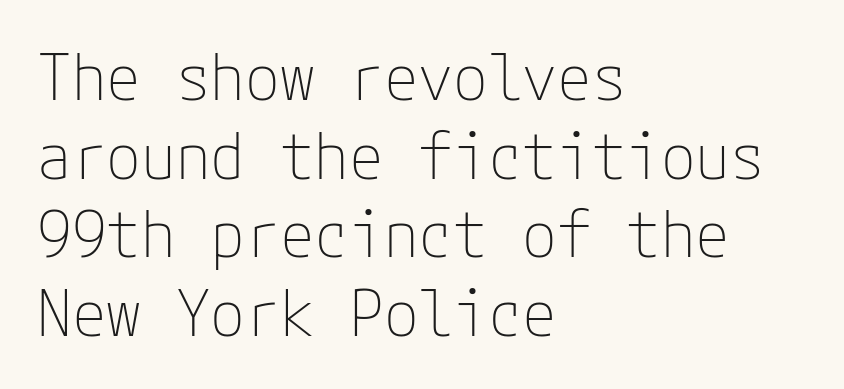
Check the space under the baseline: it is left empty. A normal amount of white space separates one row of letters from the next. Weight class: somewhere from thin through regular. Here the glyphs are tracked normally, forming tight word shapes. Is the block centered? No — it sits flush against the left margin. This is roman type, the default non-slanted kind.
